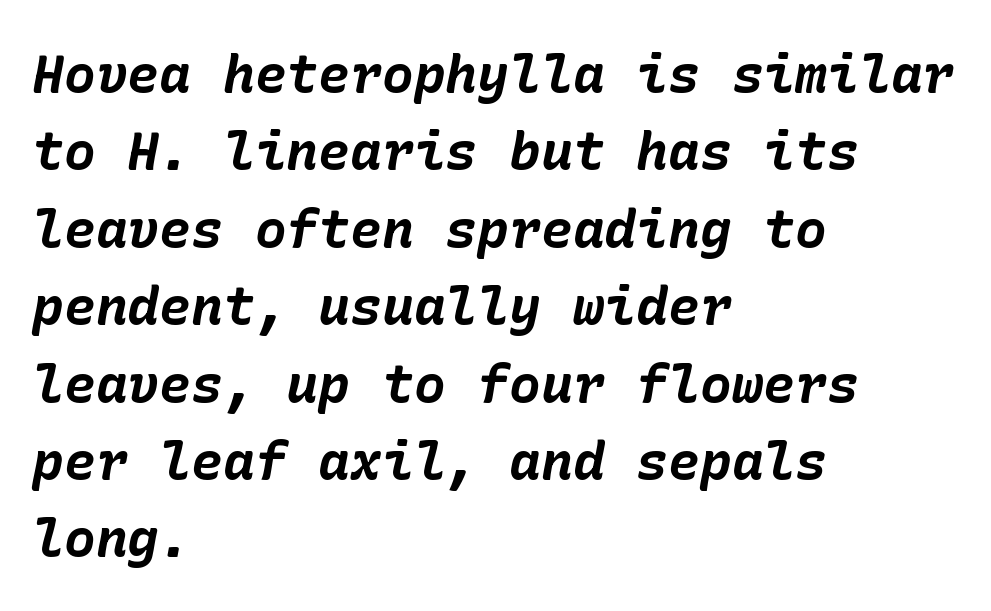
Summary of weight: heavy, a full bold. These lines were composed using italics. Leading matches the norm, producing a regular column. Underlining? Definitely not there.
